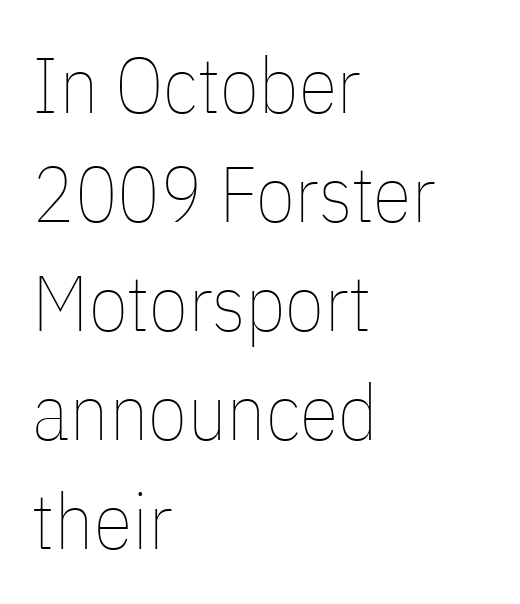
The image shows 79 px thin, condensed type, upright; set left-aligned, normal line spacing (1.38x), normal letter spacing, not underlined; low stroke contrast and a medium x-height.
